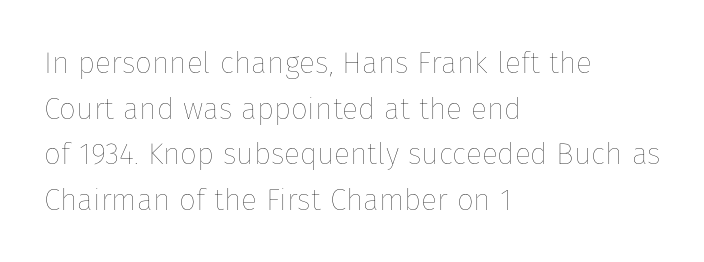
Q: Is the text bold? A: No.
Q: Is the text italic (slanted)? A: No, it is upright.
Q: Is the text underlined? A: No.
Q: How is the paragraph aligned? A: Left-aligned.
Q: Is the spacing between letters normal or unusually wide? A: Normal.
Q: Is the spacing between lines tight, normal or loose? A: Normal.
Q: Width (condensed, normal, or wide)? A: Normal.
Q: Stroke contrast? A: Low.
Q: x-height? A: Medium.
Q: Monospaced? A: No.
